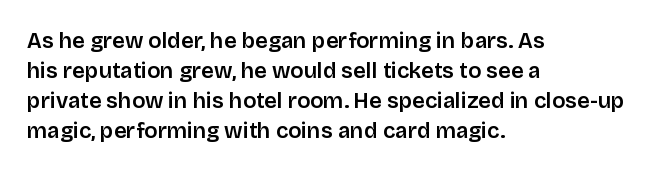
The lettering stays uniformly vertical, giving the passage a roman look. The text block is weighted toward the left margin, trailing off unevenly rightward. A typesetter would call this zero additional tracking. Evenly set lines give the paragraph a standard silhouette.
